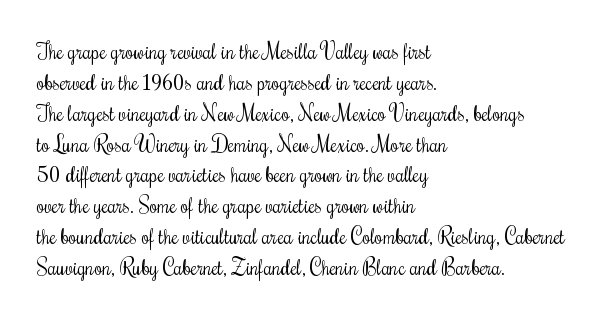
Q: Is the text bold? A: No.
Q: Is the text italic (slanted)? A: Yes.
Q: Is the text underlined? A: No.
Q: How is the paragraph aligned? A: Left-aligned.
Q: Is the spacing between letters normal or unusually wide? A: Normal.
Q: Is the spacing between lines tight, normal or loose? A: Normal.
